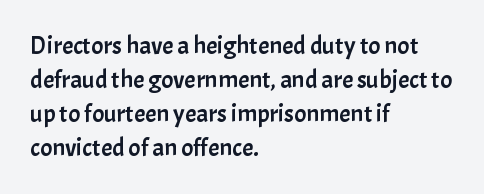
These lines were composed using upright roman letters. Line beginnings align vertically; line endings do not. Quick note: underline off. Nobody touched the tracking dial on this one. Leading matches the norm, producing a regular column.
